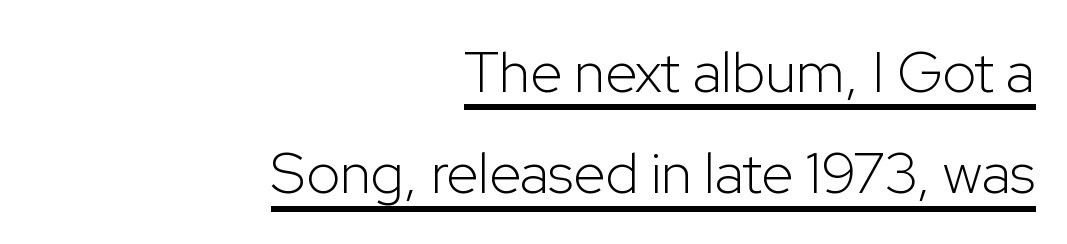
The image shows 58 px light sans-serif type, upright; set right-aligned, line spacing 1.75x, normal letter spacing, underlined; low stroke contrast and a medium x-height.
